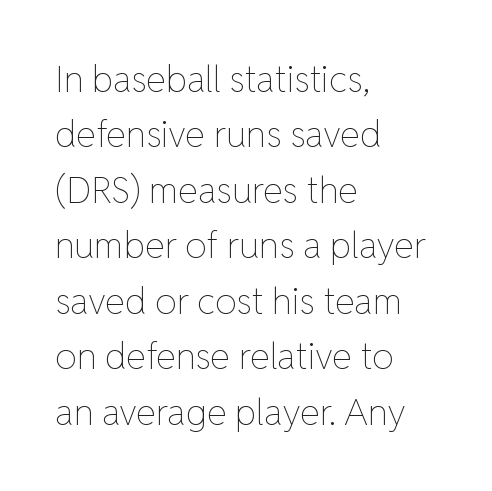
{"italic": "no", "bold": "no", "weight": "thin", "width": "normal", "stroke_contrast": "low", "x_height": "medium", "monospaced": "no", "underline": "no", "align": "left", "line_spacing": "normal", "line_spacing_ratio": 1.54, "letter_spacing": "normal", "letter_spacing_em": 0.0, "glyph_px": 36}
